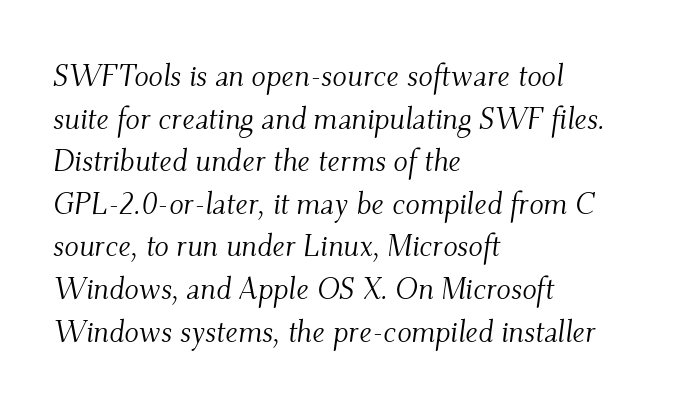
The image shows 30 px light serif type, italic (leaning right); set left-aligned, normal line spacing (1.42x), normal letter spacing, not underlined; medium stroke contrast and a small x-height.
